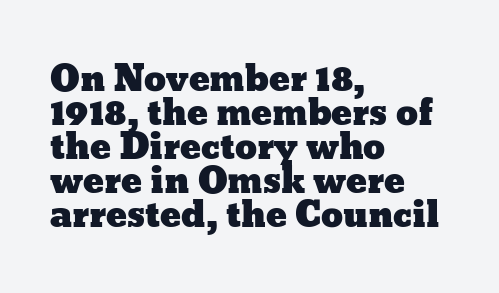
Q: Is the text italic (slanted)? A: No, it is upright.
Q: Is the text underlined? A: No.
Q: How is the paragraph aligned? A: Left-aligned.
Q: Is the spacing between letters normal or unusually wide? A: Normal.
Q: Is the spacing between lines tight, normal or loose? A: Tight.
Q: Width (condensed, normal, or wide)? A: Wide.
Q: Stroke contrast? A: Low.
Q: x-height? A: Medium.
Q: Monospaced? A: No.
